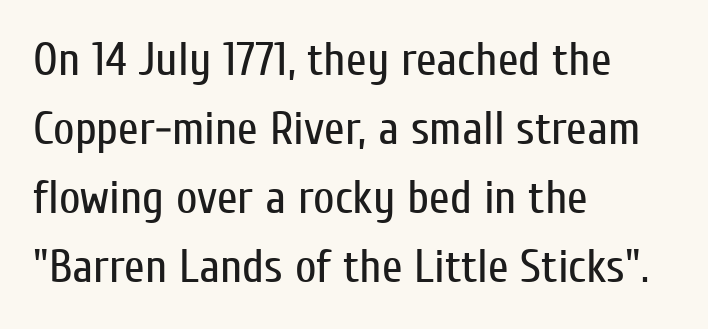
{"serif": "no", "italic": "no", "bold": "no", "weight": "regular", "width": "condensed", "stroke_contrast": "low", "x_height": "medium", "monospaced": "no", "underline": "no", "align": "left", "line_spacing": "normal", "line_spacing_ratio": 1.47, "letter_spacing": "normal", "letter_spacing_em": 0.0, "glyph_px": 47}
